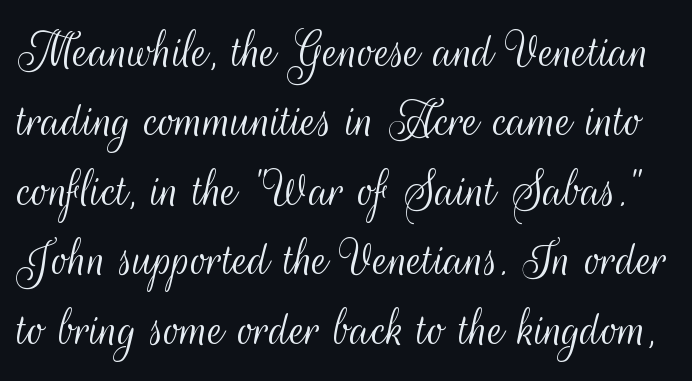
The image shows 56 px light, condensed sans-serif type; set line spacing 1.24x, normal letter spacing, not underlined; medium stroke contrast and a small x-height.
